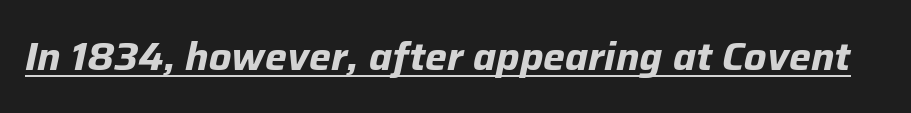
{"italic": "yes", "lean": "right", "slant_degrees": 12, "bold": "yes", "weight": "bold", "width": "normal", "stroke_contrast": "low", "x_height": "medium", "monospaced": "no", "underline": "yes", "letter_spacing": "normal", "letter_spacing_em": 0.0, "glyph_px": 39}
